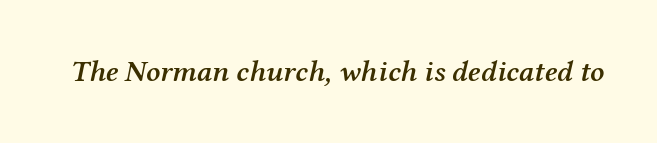
{"serif": "yes", "italic": "yes", "lean": "right", "slant_degrees": 12, "bold": "semi", "weight": "semibold", "width": "normal", "stroke_contrast": "medium", "x_height": "medium", "monospaced": "no", "underline": "no", "letter_spacing": "normal", "letter_spacing_em": 0.0, "glyph_px": 30}
